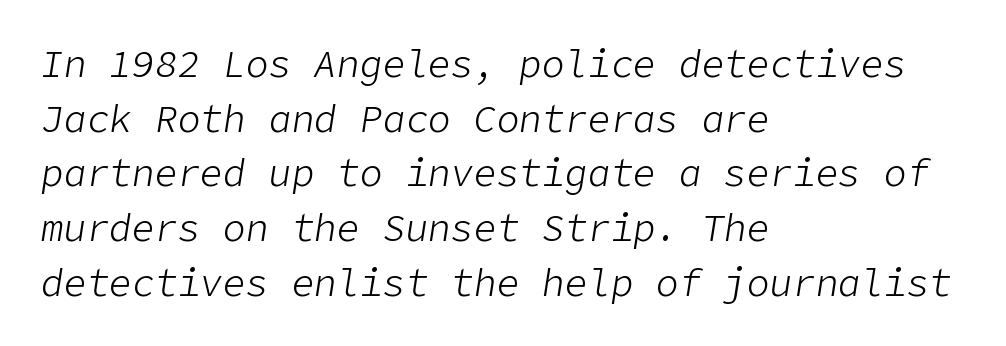
{"italic": "yes", "lean": "right", "slant_degrees": 9, "bold": "no", "weight": "light", "width": "normal", "stroke_contrast": "low", "x_height": "medium", "underline": "no", "align": "left", "line_spacing": "normal", "line_spacing_ratio": 1.44, "letter_spacing": "normal", "letter_spacing_em": 0.0, "glyph_px": 38}
